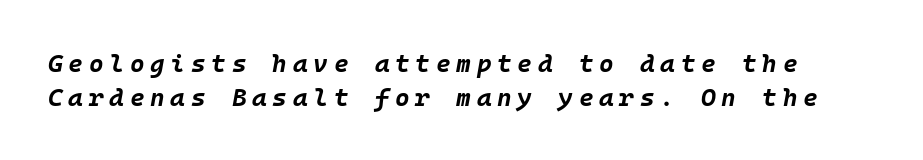
The image shows 25 px bold type, italic (leaning right); set normal line spacing (1.35x), unusually wide letter spacing (+0.23 em), not underlined.
